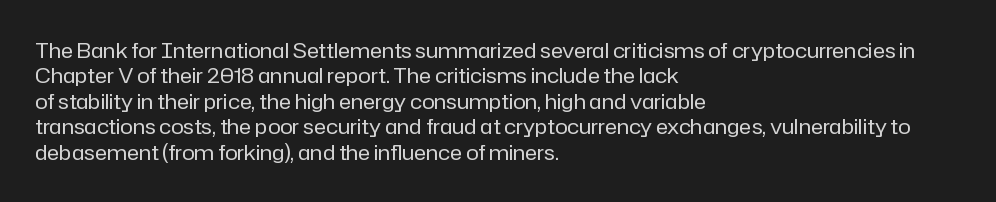
{"italic": "no", "bold": "no", "underline": "no", "align": "left", "line_spacing_ratio": 1.21, "letter_spacing": "normal", "letter_spacing_em": 0.0, "glyph_px": 21}
